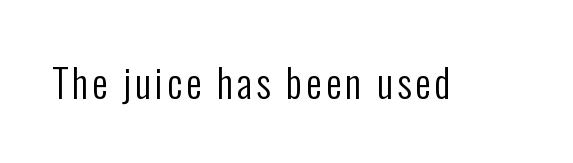
Note: no serifs on the glyphs. The lettering holds an erect, upright posture throughout. Stems here are at most as thick as an everyday book face. Character widths vary here, with narrow letters taking less room than wide ones.
